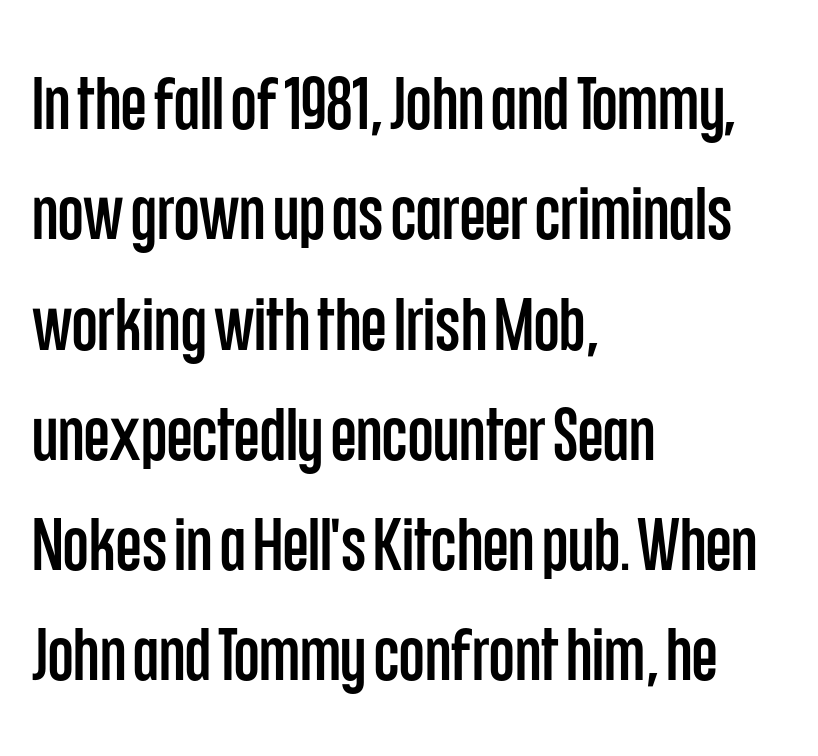
One-word summary of the alignment: left. Unmarked baselines from the first word to the last. Rows of type keep a routine distance in the vertical direction. This sample uses plain, unmodified letter spacing. The rendering shows plain stroke endings on the letterforms — a sans-serif design.
